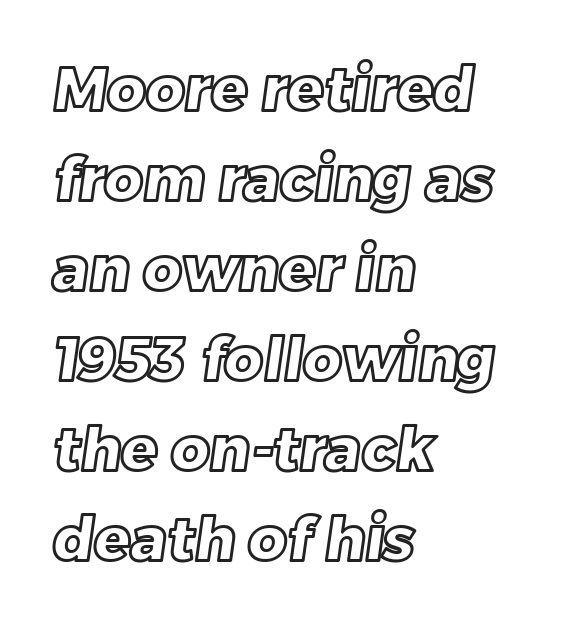
Left-aligned paragraph, ragged on the right. The space directly below the letters is spotless. The designer left line spacing at the default. The tracking reads as untouched default to a designer's eye. These lines are rendered in a variable-pitch font.
